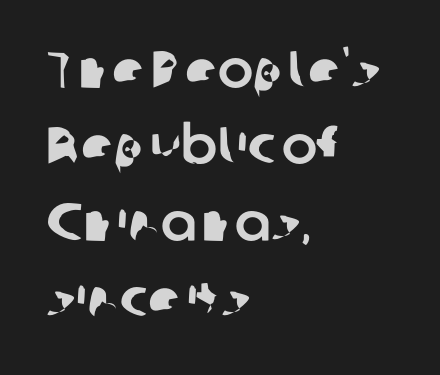
The image shows 53 px sans-serif type; set left-aligned, normal line spacing (1.44x), normal letter spacing, not underlined; low stroke contrast and a medium x-height.
